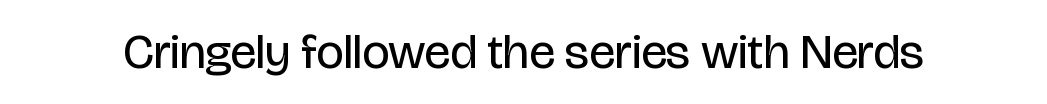
The image shows 49 px regular-weight, condensed sans-serif type, upright; set normal letter spacing, not underlined; low stroke contrast and a large x-height.
